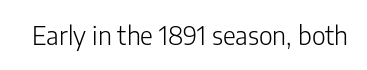
{"italic": "no", "bold": "no", "underline": "no", "letter_spacing": "normal", "letter_spacing_em": 0.0, "glyph_px": 25}
